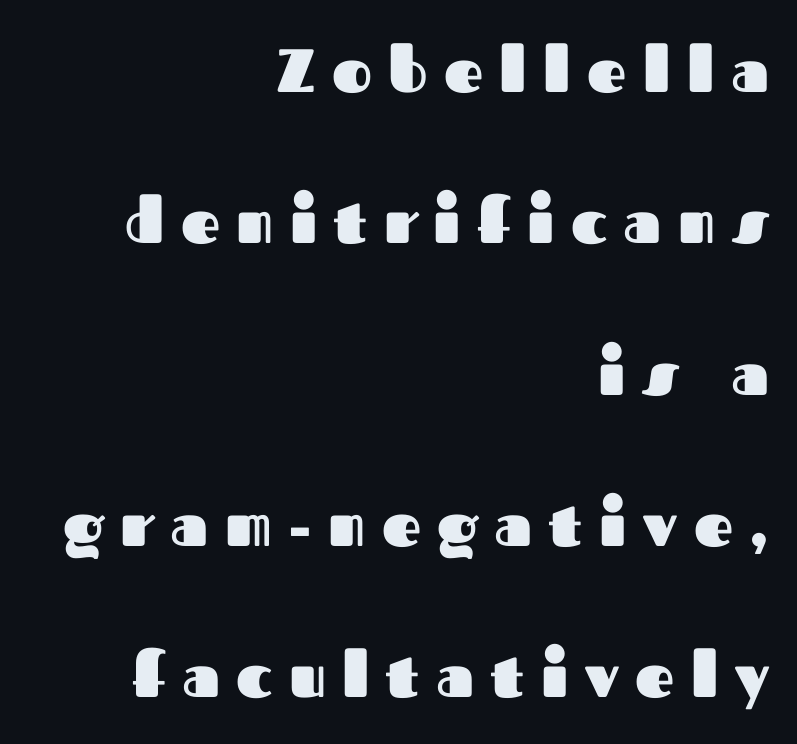
Q: Is the text bold? A: Yes.
Q: Is the text italic (slanted)? A: No, it is upright.
Q: Is the typeface a serif or a sans-serif typeface? A: Sans-serif.
Q: Is the text underlined? A: No.
Q: How is the paragraph aligned? A: Right-aligned.
Q: Is the spacing between letters normal or unusually wide? A: Unusually wide.
Q: Is the spacing between lines tight, normal or loose? A: Loose.
Q: Width (condensed, normal, or wide)? A: Normal.
Q: Stroke contrast? A: Medium.
Q: x-height? A: Medium.
Q: Monospaced? A: No.
